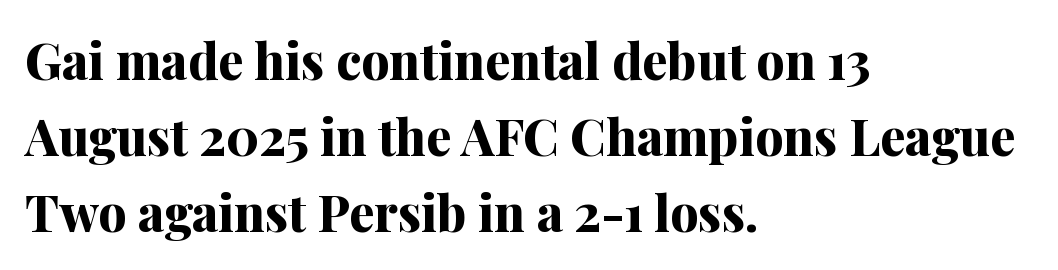
{"serif": "yes", "italic": "no", "bold": "yes", "weight": "bold", "width": "normal", "stroke_contrast": "medium", "x_height": "medium", "monospaced": "no", "underline": "no", "align": "left", "line_spacing": "normal", "line_spacing_ratio": 1.52, "letter_spacing": "normal", "letter_spacing_em": 0.0, "glyph_px": 50}
